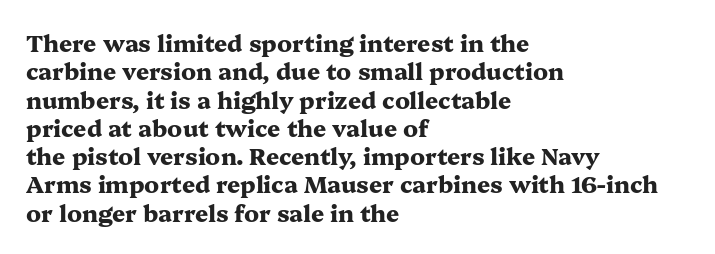
Q: Is the text bold? A: Yes.
Q: Is the text italic (slanted)? A: No, it is upright.
Q: Is the text underlined? A: No.
Q: How is the paragraph aligned? A: Left-aligned.
Q: Is the spacing between letters normal or unusually wide? A: Normal.
